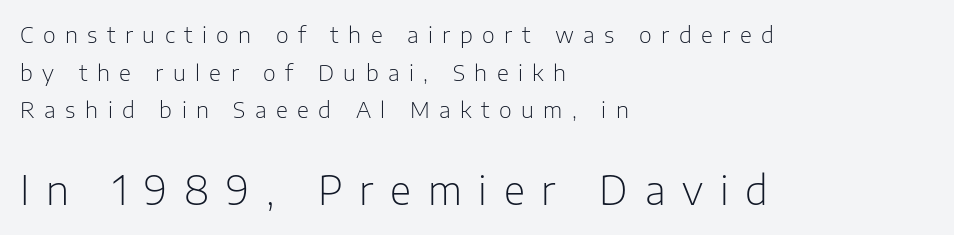
The image shows 39 px light sans-serif type, upright; set left-aligned, line spacing 1.71x, unusually wide letter spacing (+0.43 em), not underlined; the second (bottom) block is 1.77x larger; low stroke contrast and a medium x-height.
